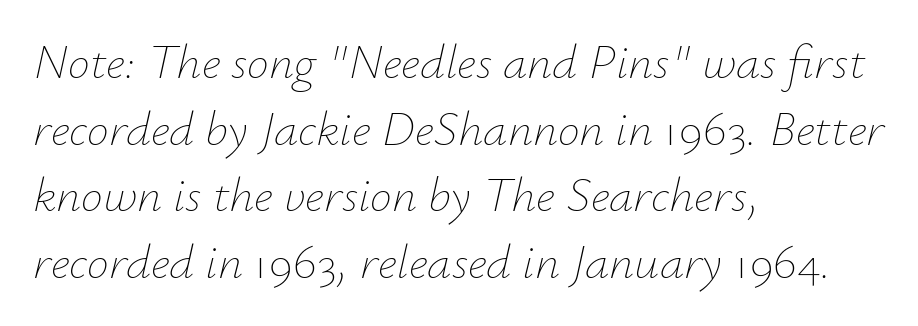
Q: Is the text bold? A: No.
Q: Is the text italic (slanted)? A: Yes, it leans right by about 12 degrees.
Q: Is the text underlined? A: No.
Q: How is the paragraph aligned? A: Left-aligned.
Q: Is the spacing between letters normal or unusually wide? A: Normal.
Q: Is the spacing between lines tight, normal or loose? A: Normal.
Q: Width (condensed, normal, or wide)? A: Normal.
Q: Stroke contrast? A: Low.
Q: x-height? A: Small.
Q: Monospaced? A: No.
